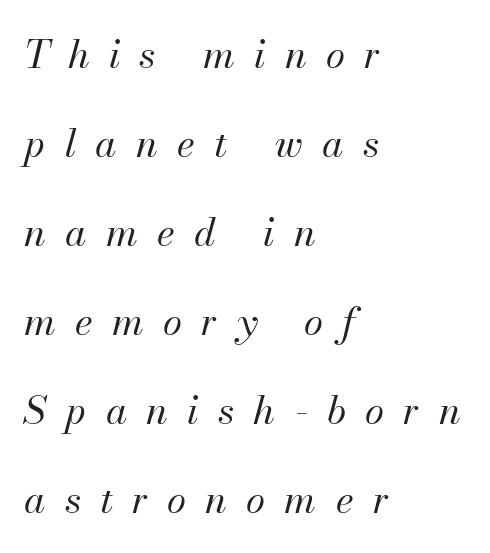
The image shows 39 px regular-weight type, italic (leaning right); set left-aligned, loose line spacing (2.28x), unusually wide letter spacing (+0.49 em), not underlined; medium stroke contrast and a small x-height.
